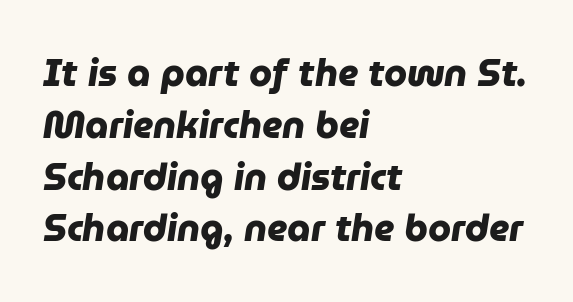
The image shows 37 px heavy sans-serif type; set left-aligned, normal line spacing (1.4x), normal letter spacing, not underlined; low stroke contrast and a medium x-height.
